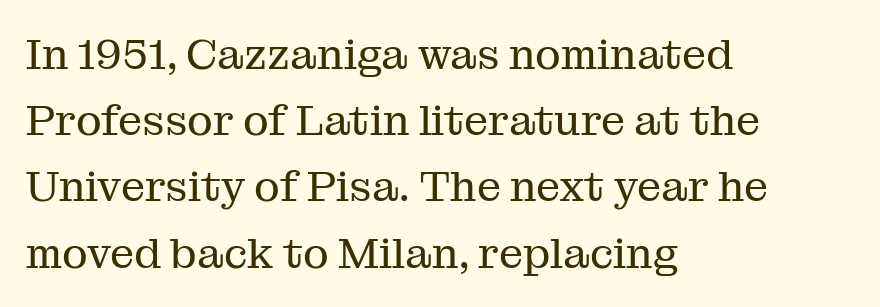
Q: Is the text bold? A: No.
Q: Is the text italic (slanted)? A: No, it is upright.
Q: Is the typeface a serif or a sans-serif typeface? A: Serif.
Q: Is the text underlined? A: No.
Q: How is the paragraph aligned? A: Left-aligned.
Q: Is the spacing between letters normal or unusually wide? A: Normal.
Q: Is the spacing between lines tight, normal or loose? A: Normal.
Q: Width (condensed, normal, or wide)? A: Normal.
Q: Stroke contrast? A: Medium.
Q: x-height? A: Medium.
Q: Monospaced? A: No.
